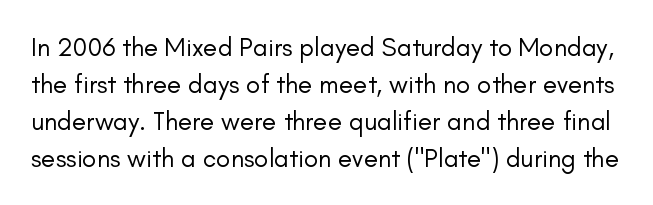
The image shows 26 px text type, upright; set normal line spacing (1.42x), normal letter spacing, not underlined.
